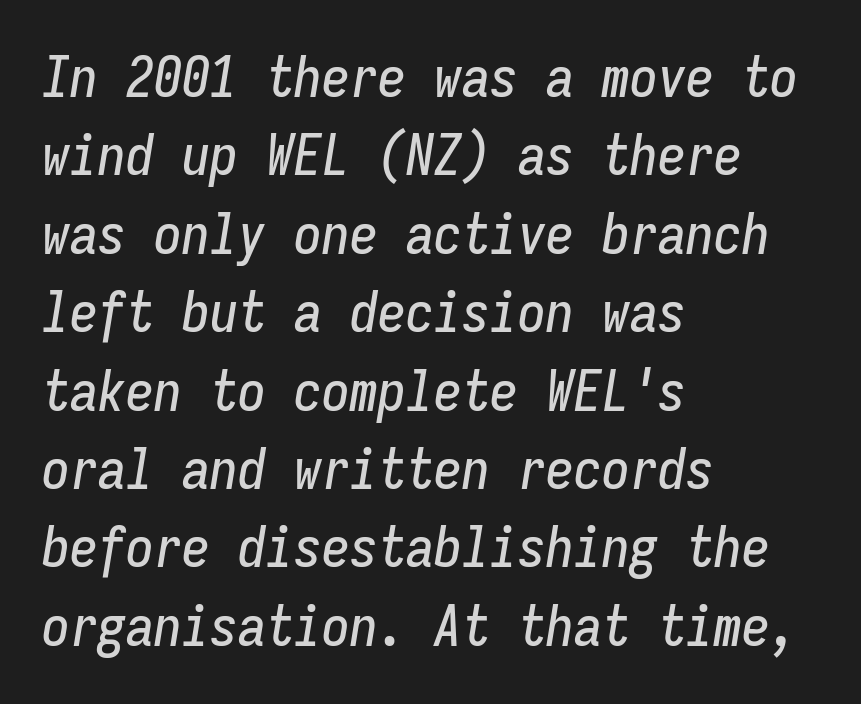
{"italic": "yes", "lean": "right", "slant_degrees": 9, "width": "condensed", "stroke_contrast": "low", "x_height": "medium", "monospaced": "yes", "underline": "no", "align": "left", "line_spacing": "normal", "line_spacing_ratio": 1.4, "letter_spacing": "normal", "letter_spacing_em": 0.0, "glyph_px": 56}
